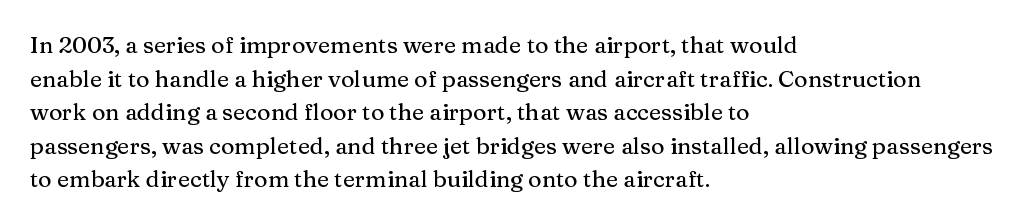
Q: Is the text italic (slanted)? A: No, it is upright.
Q: Is the text underlined? A: No.
Q: How is the paragraph aligned? A: Left-aligned.
Q: Is the spacing between letters normal or unusually wide? A: Normal.
Q: Is the spacing between lines tight, normal or loose? A: Normal.
